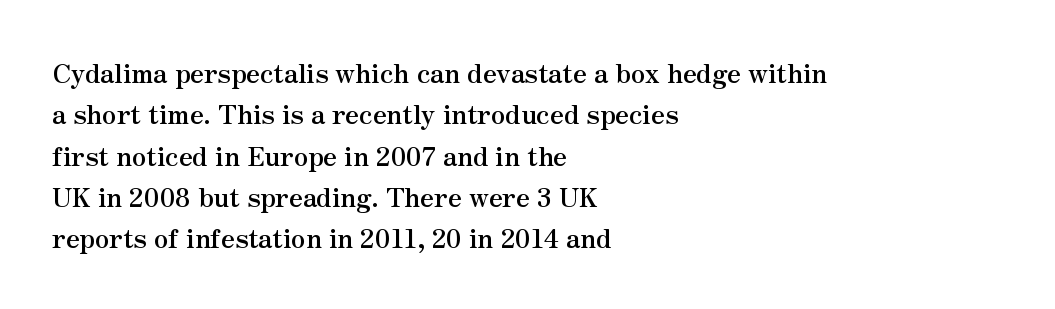
Q: Is the text bold? A: Yes.
Q: Is the text italic (slanted)? A: No, it is upright.
Q: Is the text underlined? A: No.
Q: How is the paragraph aligned? A: Left-aligned.
Q: Is the spacing between letters normal or unusually wide? A: Normal.
Q: Is the spacing between lines tight, normal or loose? A: Normal.
